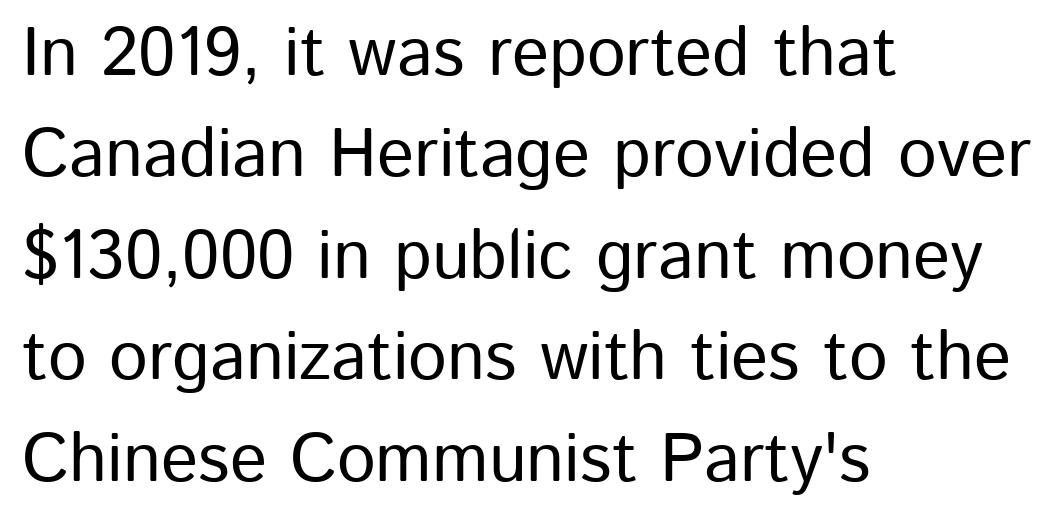
Q: Is the text italic (slanted)? A: No, it is upright.
Q: Is the typeface a serif or a sans-serif typeface? A: Sans-serif.
Q: Is the text underlined? A: No.
Q: How is the paragraph aligned? A: Left-aligned.
Q: Is the spacing between letters normal or unusually wide? A: Normal.
Q: Is the spacing between lines tight, normal or loose? A: Normal.
Q: Width (condensed, normal, or wide)? A: Normal.
Q: Stroke contrast? A: Low.
Q: x-height? A: Medium.
Q: Monospaced? A: No.
